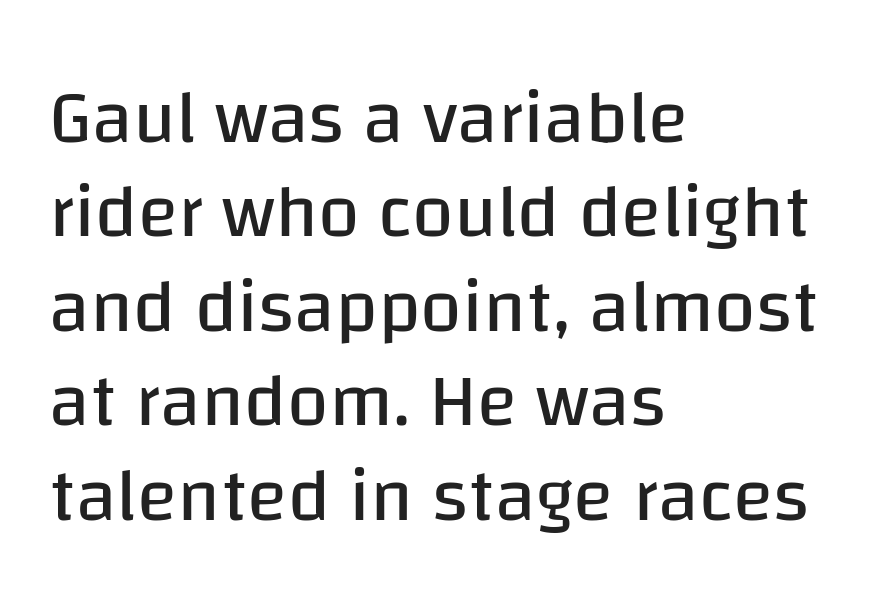
Q: Is the text bold? A: No.
Q: Is the text italic (slanted)? A: No, it is upright.
Q: Is the typeface a serif or a sans-serif typeface? A: Sans-serif.
Q: Is the text underlined? A: No.
Q: How is the paragraph aligned? A: Left-aligned.
Q: Is the spacing between letters normal or unusually wide? A: Normal.
Q: Is the spacing between lines tight, normal or loose? A: Normal.
Q: Width (condensed, normal, or wide)? A: Normal.
Q: Stroke contrast? A: Low.
Q: x-height? A: Large.
Q: Monospaced? A: No.
